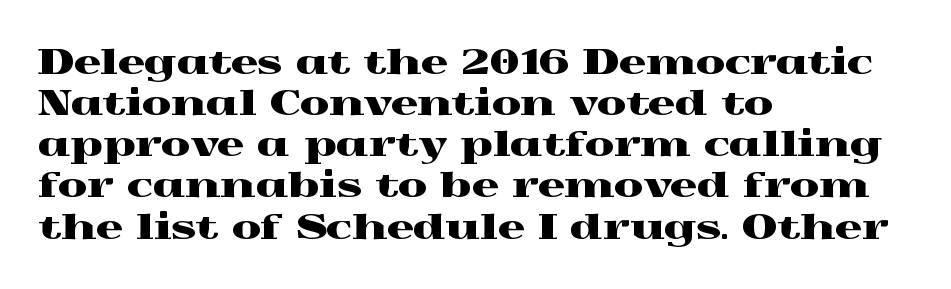
The letters advance in unequal steps, a hallmark of proportional type. The passage shown is not underscored anywhere. Posture: upright roman. You can tell from the footed stems that serif type was used. The line texture is even and compact thanks to regular tracking.
